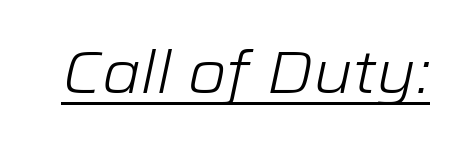
Q: Is the text bold? A: No.
Q: Is the text italic (slanted)? A: Yes, it leans right by about 12 degrees.
Q: Is the text underlined? A: Yes.
Q: Is the spacing between letters normal or unusually wide? A: Normal.
Q: Width (condensed, normal, or wide)? A: Wide.
Q: Stroke contrast? A: Low.
Q: x-height? A: Medium.
Q: Monospaced? A: No.
